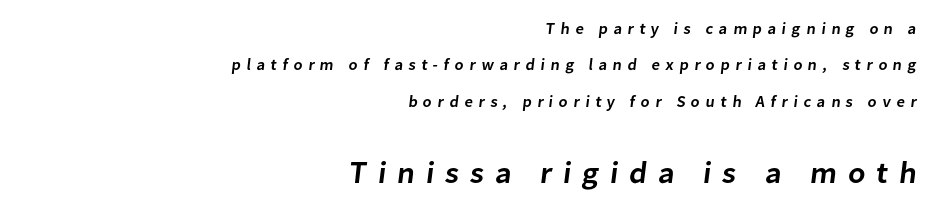
Q: Is the text bold? A: Semi-bold.
Q: Is the typeface a serif or a sans-serif typeface? A: Sans-serif.
Q: Is the text underlined? A: No.
Q: How is the paragraph aligned? A: Right-aligned.
Q: Is the spacing between letters normal or unusually wide? A: Unusually wide.
Q: Is the spacing between lines tight, normal or loose? A: Loose.
Q: Which block of text is set in a larger size, the first (top) or the second (bottom)? A: The second (bottom) one.
Q: Width (condensed, normal, or wide)? A: Normal.
Q: Stroke contrast? A: Low.
Q: x-height? A: Medium.
Q: Monospaced? A: No.
